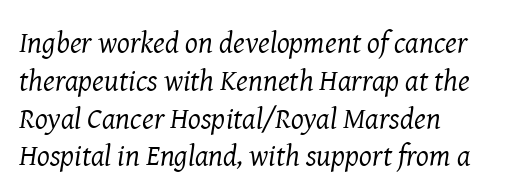
The image shows 30 px regular-weight serif type, italic (leaning right); set left-aligned, normal line spacing (1.26x), normal letter spacing, not underlined; medium stroke contrast and a medium x-height.
